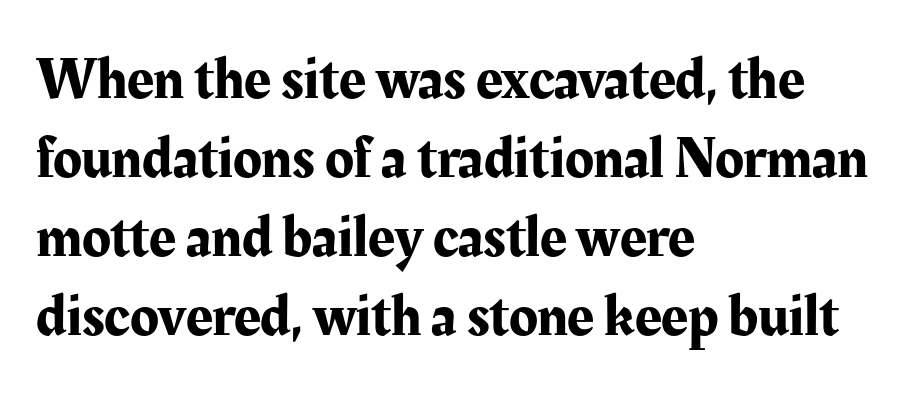
The space between consecutive lines is moderate. Anything drawn beneath the words? Only blank space. Spacing verdict: proportional, widths tailored to each character. Honestly, the letter spacing is just normal — you wouldn't notice it. The typesetter chose a ragged-right arrangement here.
